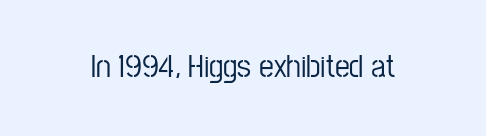
The image shows 33 px condensed sans-serif type, upright; set normal letter spacing, not underlined; low stroke contrast and a medium x-height.
